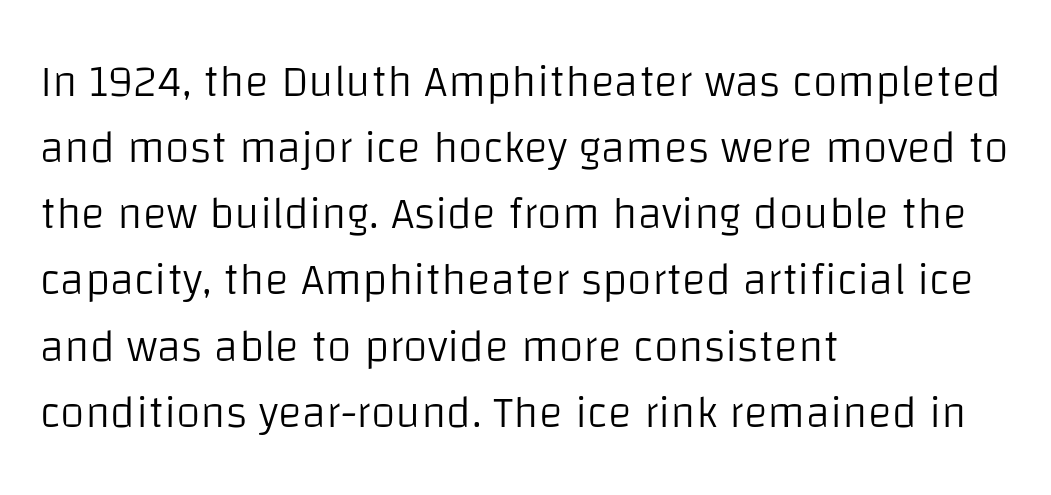
Q: Is the text bold? A: No.
Q: Is the text italic (slanted)? A: No, it is upright.
Q: Is the typeface a serif or a sans-serif typeface? A: Sans-serif.
Q: Is the text underlined? A: No.
Q: How is the paragraph aligned? A: Left-aligned.
Q: Is the spacing between letters normal or unusually wide? A: Normal.
Q: Is the spacing between lines tight, normal or loose? A: Normal.
Q: Width (condensed, normal, or wide)? A: Normal.
Q: Stroke contrast? A: Low.
Q: x-height? A: Large.
Q: Monospaced? A: No.
